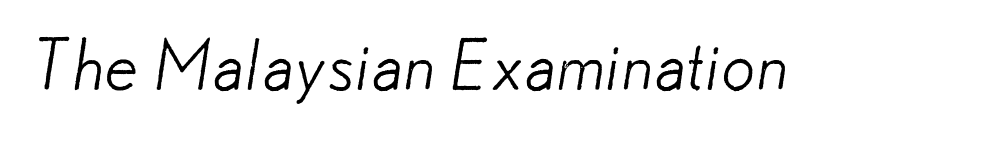
{"serif": "no", "bold": "no", "weight": "light", "width": "normal", "stroke_contrast": "low", "x_height": "small", "monospaced": "no", "underline": "no", "letter_spacing": "normal", "letter_spacing_em": 0.0, "glyph_px": 68}
